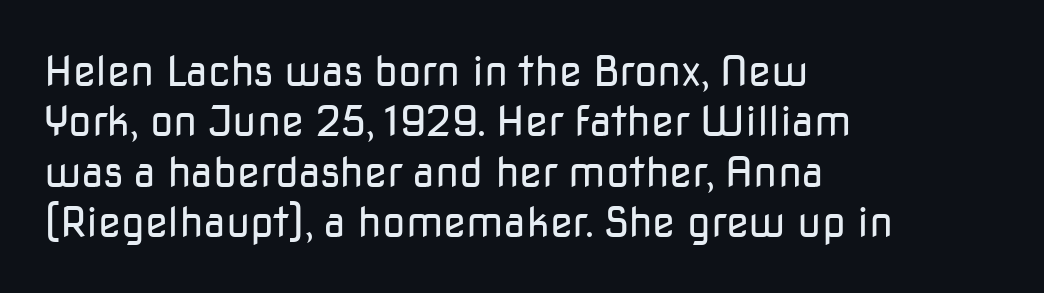
Q: Is the text bold? A: No.
Q: Is the text italic (slanted)? A: No, it is upright.
Q: Is the typeface a serif or a sans-serif typeface? A: Sans-serif.
Q: Is the text underlined? A: No.
Q: How is the paragraph aligned? A: Left-aligned.
Q: Is the spacing between letters normal or unusually wide? A: Normal.
Q: Width (condensed, normal, or wide)? A: Normal.
Q: Stroke contrast? A: Low.
Q: x-height? A: Medium.
Q: Monospaced? A: No.
